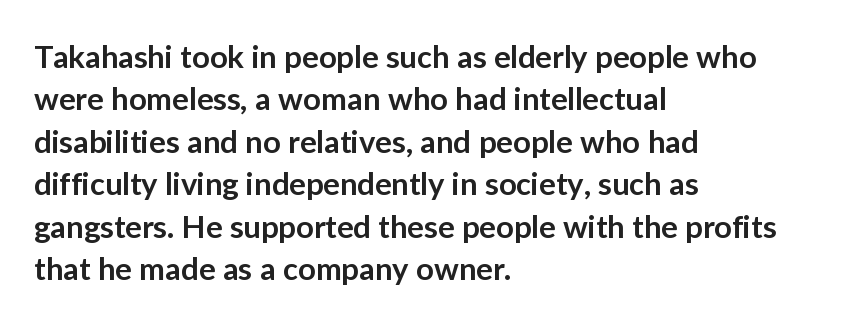
Students, this is semibold: more ink than regular, less than bold. Letterform terminals end flat and unadorned throughout the passage. Caption: standard tracking, unaltered. The face used here is proportionally spaced, like ordinary book or web type. Does the leading feel generous? No, just average. A bare baseline throughout the passage.
